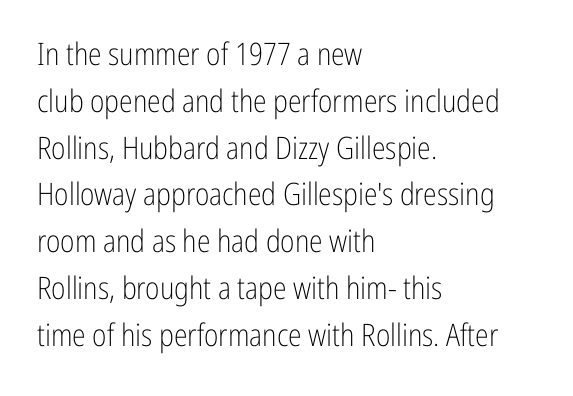
The image shows 31 px light, condensed sans-serif type, upright; set left-aligned, normal line spacing (1.51x), normal letter spacing, not underlined; low stroke contrast and a medium x-height.
